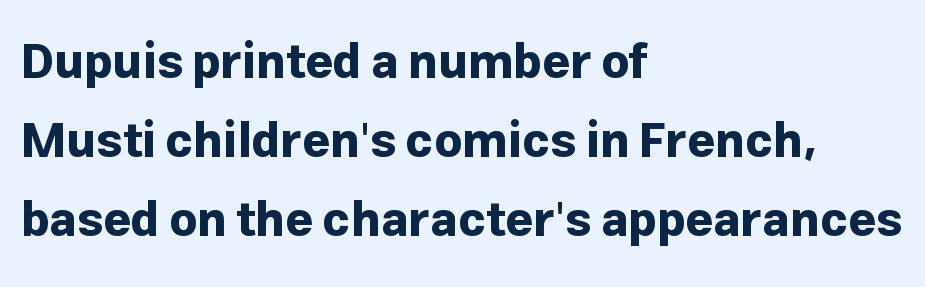
The image shows 48 px bold sans-serif type, upright; set left-aligned, normal line spacing (1.65x), normal letter spacing, not underlined; low stroke contrast and a medium x-height.
